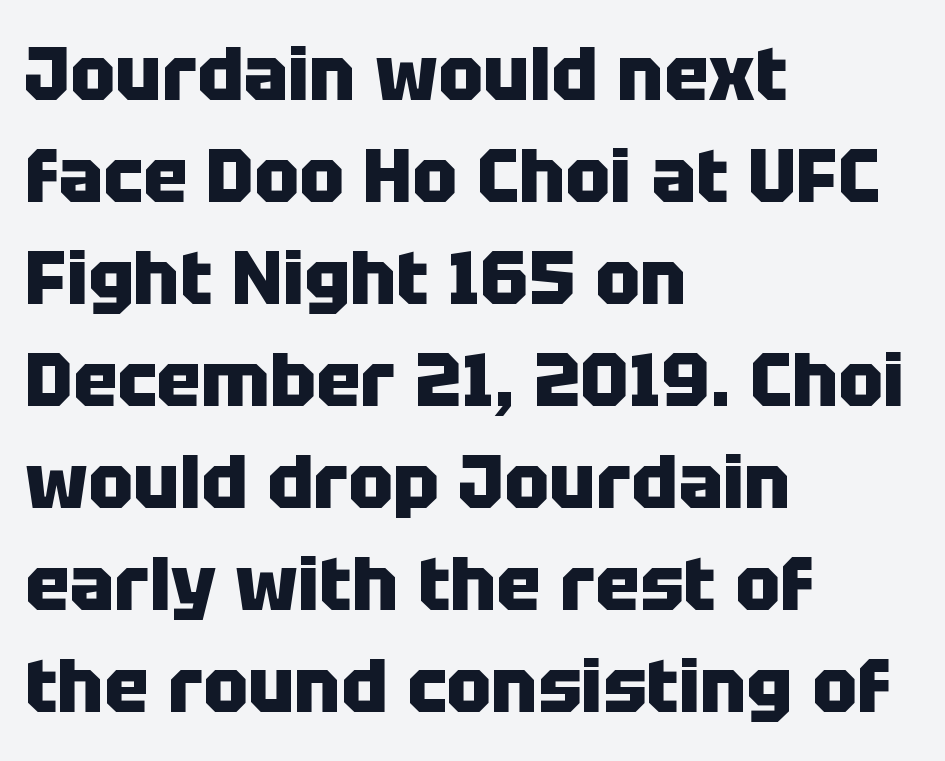
Heft: maximum for text — a bold. Line beginnings align vertically; line endings do not. The tracking reads as untouched default to a designer's eye. Is this a fixed-width face? No — the glyphs have proportional, varying widths.
